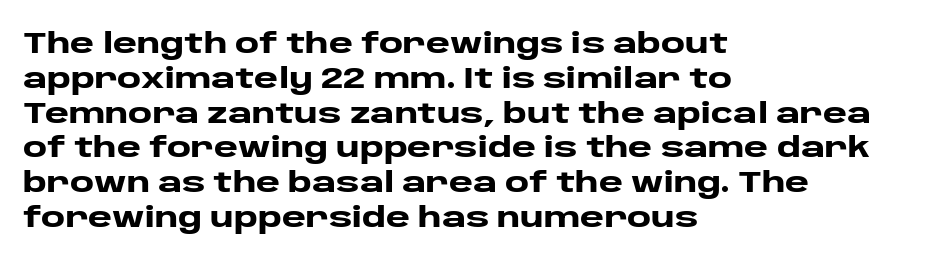
Q: Is the text bold? A: Yes.
Q: Is the text italic (slanted)? A: No, it is upright.
Q: Is the typeface a serif or a sans-serif typeface? A: Sans-serif.
Q: Is the text underlined? A: No.
Q: How is the paragraph aligned? A: Left-aligned.
Q: Is the spacing between letters normal or unusually wide? A: Normal.
Q: Width (condensed, normal, or wide)? A: Wide.
Q: Stroke contrast? A: Low.
Q: x-height? A: Large.
Q: Monospaced? A: No.
